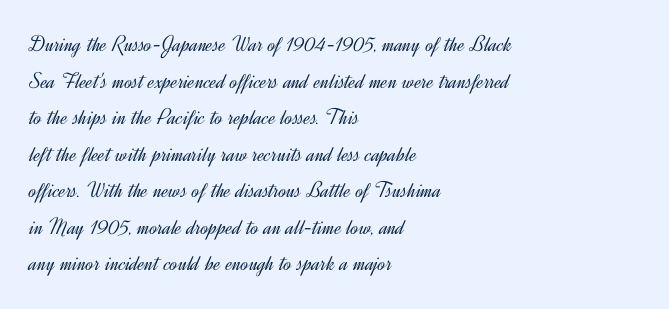
{"bold": "no", "underline": "no", "align": "left", "line_spacing": "normal", "line_spacing_ratio": 1.59, "letter_spacing": "normal", "letter_spacing_em": 0.0, "glyph_px": 23}
